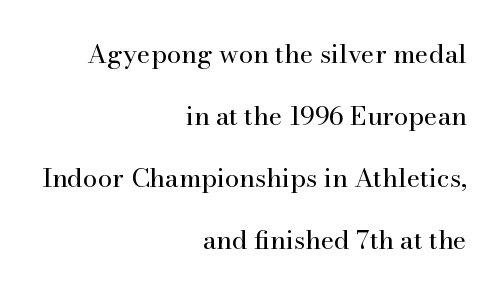
Q: Is the text bold? A: No.
Q: Is the text italic (slanted)? A: No, it is upright.
Q: Is the text underlined? A: No.
Q: How is the paragraph aligned? A: Right-aligned.
Q: Is the spacing between letters normal or unusually wide? A: Normal.
Q: Is the spacing between lines tight, normal or loose? A: Loose.
